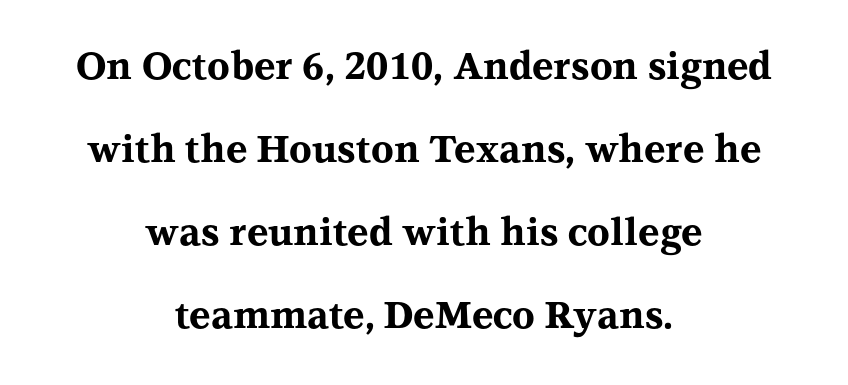
{"serif": "yes", "italic": "no", "bold": "yes", "weight": "bold", "width": "wide", "stroke_contrast": "medium", "x_height": "medium", "monospaced": "no", "underline": "no", "align": "center", "line_spacing": "loose", "line_spacing_ratio": 2.24, "letter_spacing": "normal", "letter_spacing_em": 0.0, "glyph_px": 37}
